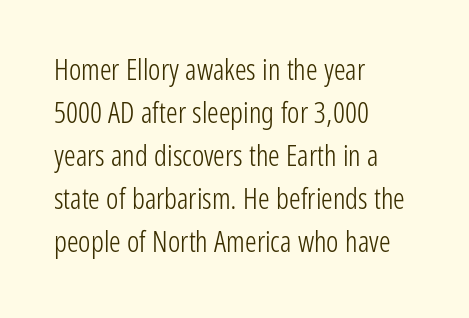
The image shows 29 px light, condensed sans-serif type, upright; set left-aligned, normal line spacing (1.48x), normal letter spacing, not underlined; low stroke contrast and a medium x-height.
